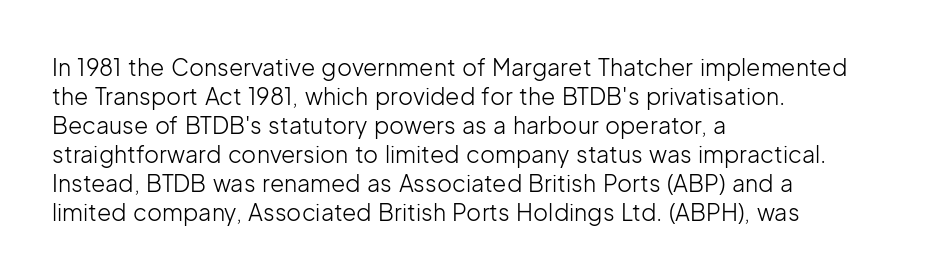
The image shows 23 px text type, upright; set left-aligned, normal line spacing (1.26x), normal letter spacing, not underlined.
